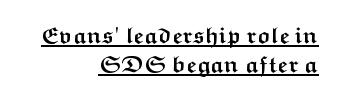
Q: Is the text bold? A: Yes.
Q: Is the text italic (slanted)? A: No, it is upright.
Q: Is the text underlined? A: Yes.
Q: How is the paragraph aligned? A: Right-aligned.
Q: Is the spacing between letters normal or unusually wide? A: Normal.
Q: Is the spacing between lines tight, normal or loose? A: Normal.
